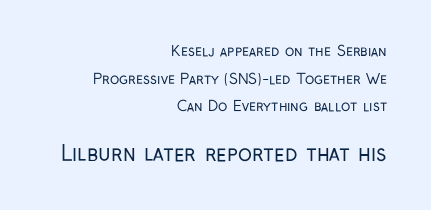
The passage shown is not underscored anywhere. Counters stay open thanks to moderate or lighter strokes. Leading is clearly above the norm, producing a sparse column. If you drew a line through each stem, it would be perfectly vertical.
